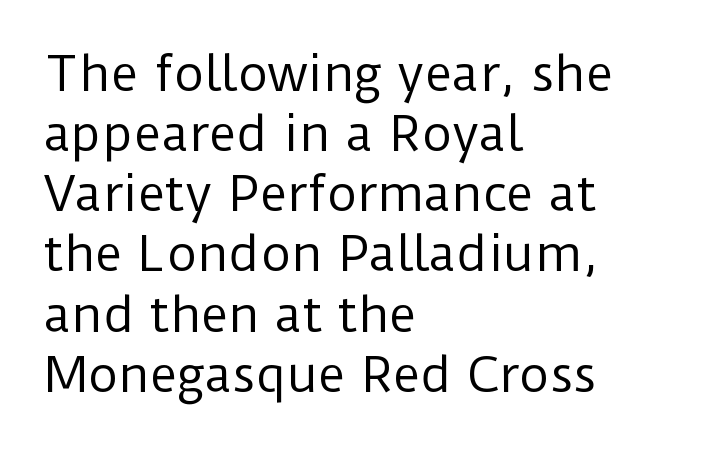
Teacher's note: observe the even left margin — that is flush-left alignment. The letters advance in unequal steps, a hallmark of proportional type. The font's upright variant was chosen for this text. Unlike a traditional serif, this face leaves its strokes unadorned. Does the leading feel generous? No, just average.
